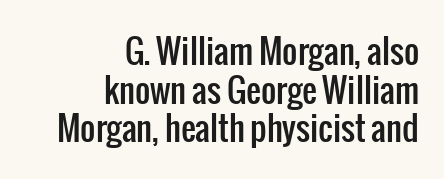
The image shows 33 px condensed sans-serif type, upright; set right-aligned, line spacing 1.17x, normal letter spacing, not underlined; low stroke contrast and a medium x-height.
